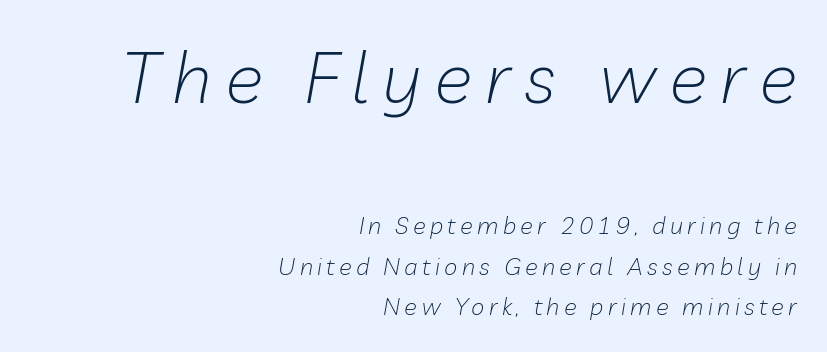
{"italic": "yes", "lean": "right", "slant_degrees": 10, "bold": "no", "weight": "light", "width": "normal", "stroke_contrast": "low", "x_height": "medium", "monospaced": "no", "underline": "no", "align": "right", "line_spacing": "normal", "line_spacing_ratio": 1.69, "larger_block": "first", "size_ratio": 3.0, "glyph_px": 72}
